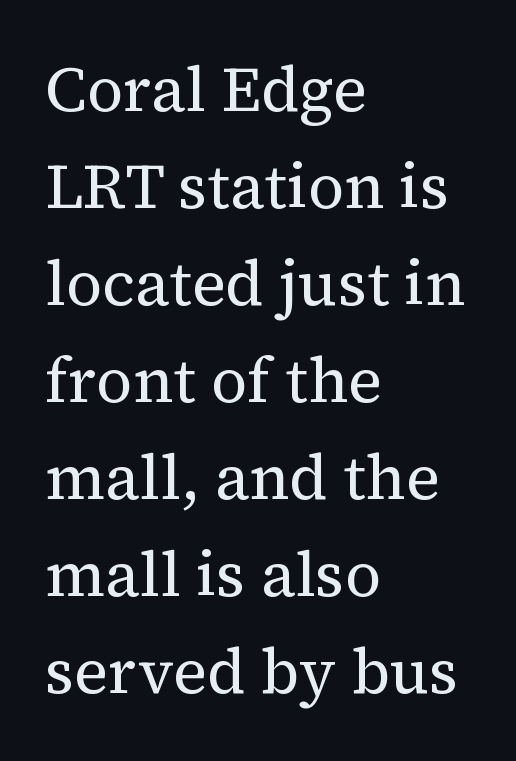
{"serif": "yes", "italic": "no", "bold": "no", "weight": "regular", "width": "normal", "stroke_contrast": "medium", "x_height": "medium", "monospaced": "no", "underline": "no", "align": "left", "line_spacing": "normal", "line_spacing_ratio": 1.54, "letter_spacing": "normal", "letter_spacing_em": 0.0, "glyph_px": 63}
